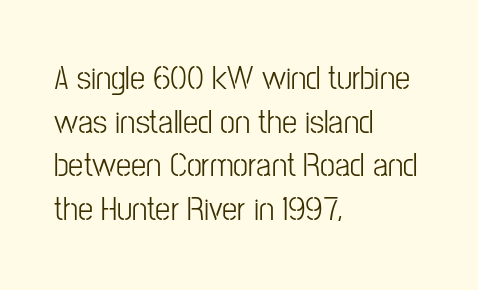
The words here are not underlined. Classification — sans serif. This sample has the flowing, uneven cadence of proportional lettering. Summary of vertical rhythm: regular, with standard interline spacing. You could call the tracking neutral — neither tight nor loose.
